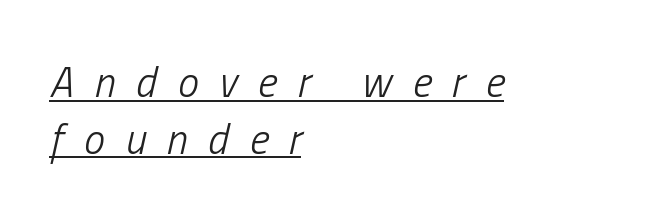
The rendering uses natural spacing where letterforms have individual widths. Horizontally, the lines are justified to the leading edge only. Compared with undecorated copy, this sample adds a rule below the words. One glance says typical: line gaps are just what's usual. Emphasis-style slanted type is in use.
